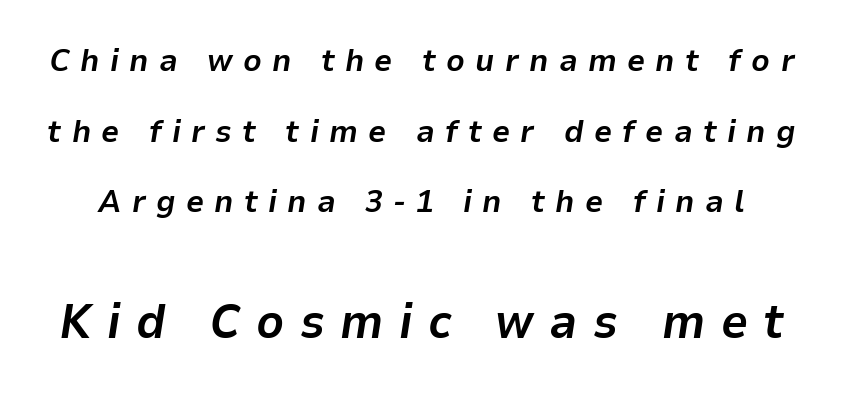
Q: Is the text bold? A: Yes.
Q: Is the text italic (slanted)? A: Yes, it leans right by about 9 degrees.
Q: Is the text underlined? A: No.
Q: Is the spacing between letters normal or unusually wide? A: Unusually wide.
Q: Is the spacing between lines tight, normal or loose? A: Loose.
Q: Which block of text is set in a larger size, the first (top) or the second (bottom)? A: The second (bottom) one.
Q: Width (condensed, normal, or wide)? A: Normal.
Q: Stroke contrast? A: Low.
Q: x-height? A: Medium.
Q: Monospaced? A: No.
